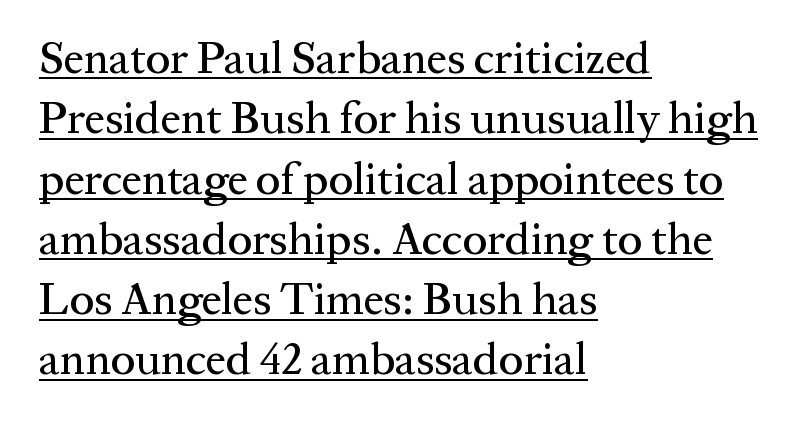
Alignment: flush left. Caption: lettering with a line underneath. The characters display serif detailing at their extremities. Each letter keeps its own natural width here, so spacing adapts to shape. A typesetter would call this zero additional tracking.
